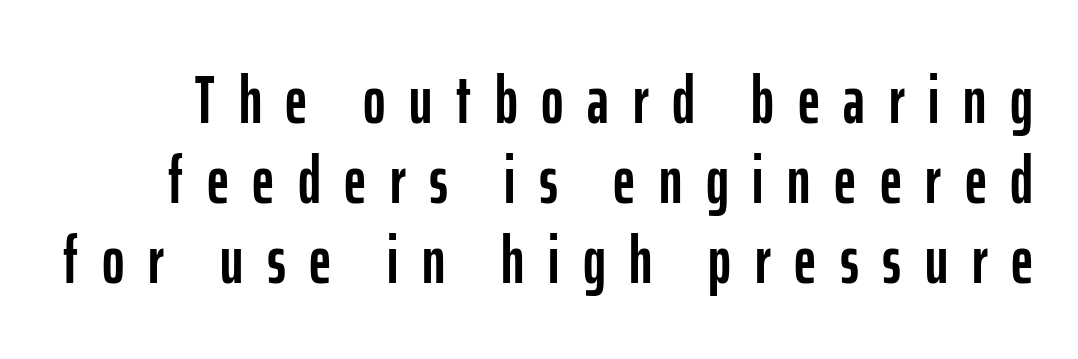
Q: Is the text italic (slanted)? A: No, it is upright.
Q: Is the typeface a serif or a sans-serif typeface? A: Sans-serif.
Q: Is the text underlined? A: No.
Q: Is the spacing between letters normal or unusually wide? A: Unusually wide.
Q: Width (condensed, normal, or wide)? A: Condensed.
Q: Stroke contrast? A: Low.
Q: x-height? A: Medium.
Q: Monospaced? A: No.
